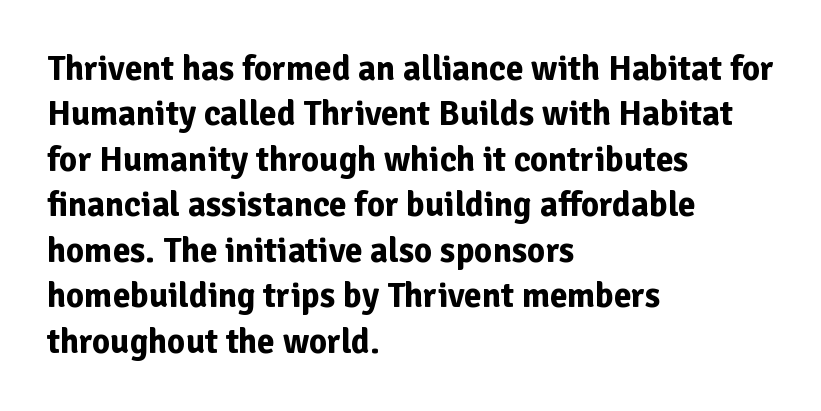
The image shows 35 px bold sans-serif type, upright; set left-aligned, normal line spacing (1.3x), normal letter spacing, not underlined; low stroke contrast and a medium x-height.
